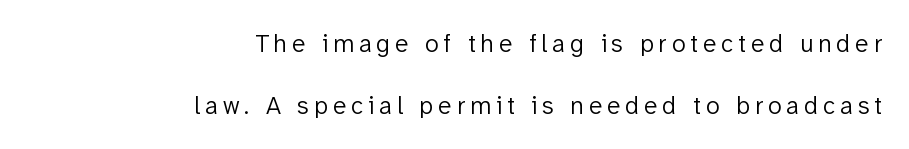
The image shows 25 px text type, upright; set right-aligned, loose line spacing (2.47x), unusually wide letter spacing (+0.2 em), not underlined.
